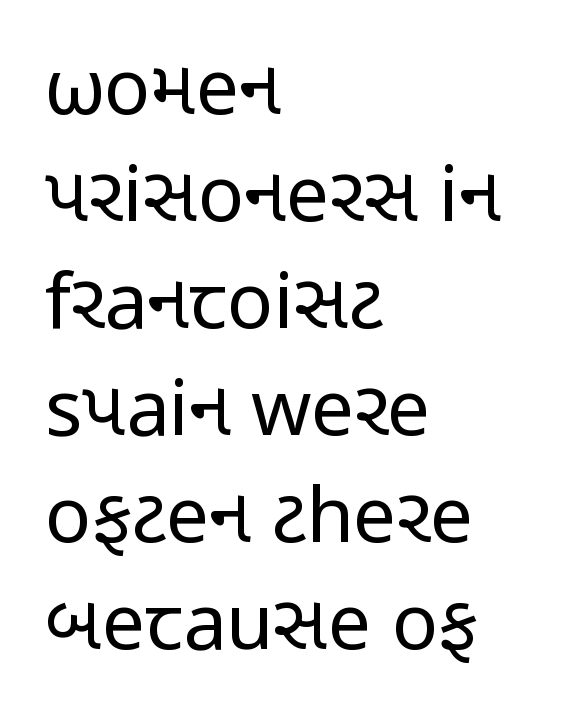
Q: Is the text bold? A: No.
Q: Is the text italic (slanted)? A: No, it is upright.
Q: Is the typeface a serif or a sans-serif typeface? A: Sans-serif.
Q: Is the text underlined? A: No.
Q: How is the paragraph aligned? A: Left-aligned.
Q: Is the spacing between letters normal or unusually wide? A: Normal.
Q: Is the spacing between lines tight, normal or loose? A: Normal.
Q: Width (condensed, normal, or wide)? A: Condensed.
Q: Stroke contrast? A: Low.
Q: x-height? A: Medium.
Q: Monospaced? A: No.
